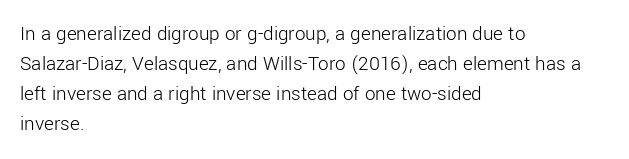
The image shows 21 px text type, upright; set left-aligned, normal line spacing (1.43x), normal letter spacing, not underlined.
